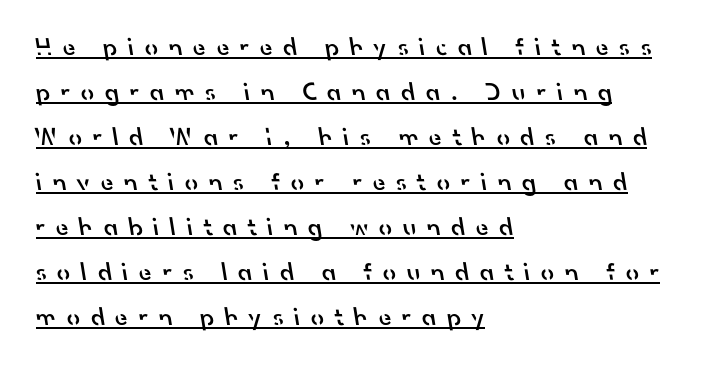
Q: Is the text bold? A: Semi-bold.
Q: Is the text underlined? A: Yes.
Q: How is the paragraph aligned? A: Left-aligned.
Q: Is the spacing between letters normal or unusually wide? A: Unusually wide.
